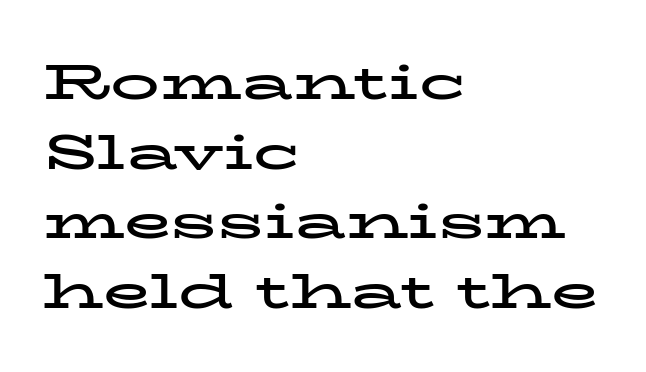
{"serif": "yes", "italic": "no", "bold": "yes", "weight": "bold", "width": "wide", "stroke_contrast": "low", "x_height": "medium", "monospaced": "no", "underline": "no", "align": "left", "line_spacing": "normal", "line_spacing_ratio": 1.42, "letter_spacing": "normal", "letter_spacing_em": 0.0, "glyph_px": 49}
